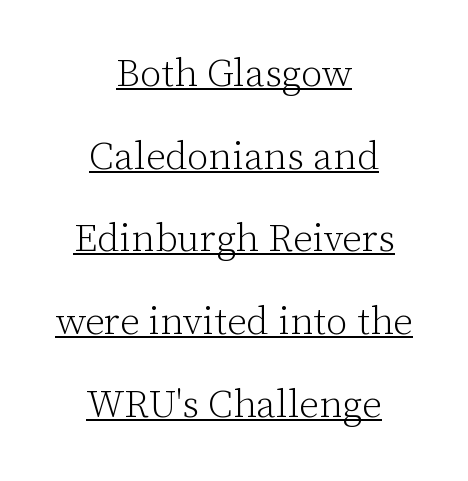
The type is set solid horizontally, with unmodified tracking. To sum up the face: it has serifs. A typesetter would call this proportional, since set widths differ per character. Caption: lettering with a line underneath.
